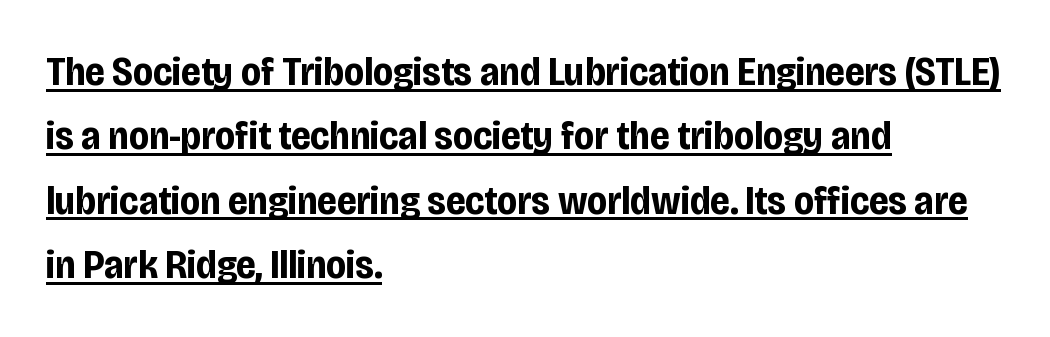
Reading down the column, the eye jumps a familiar distance to each next line. Character widths vary here, with narrow letters taking less room than wide ones. Alignment: flush left. In terms of letterspacing, this is plain default setting. Check where the strokes stop: nothing finishes them off — pure sans. Quick note: underline on.
